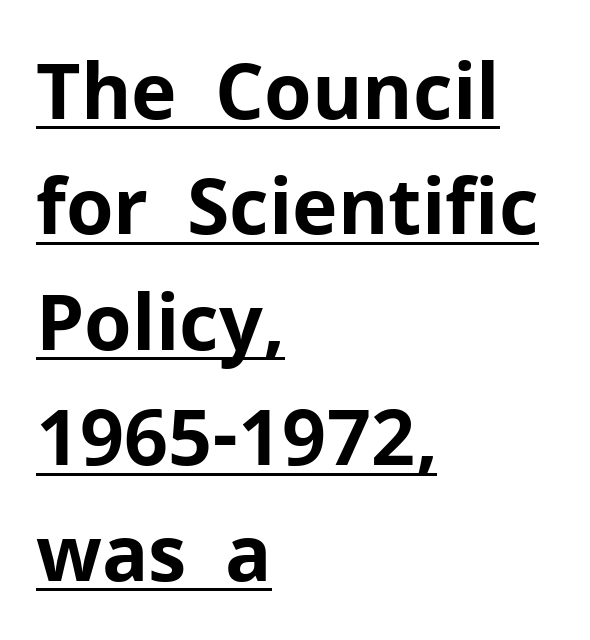
Q: Is the text bold? A: Yes.
Q: Is the text italic (slanted)? A: No, it is upright.
Q: Is the typeface a serif or a sans-serif typeface? A: Sans-serif.
Q: Is the text underlined? A: Yes.
Q: How is the paragraph aligned? A: Left-aligned.
Q: Is the spacing between letters normal or unusually wide? A: Normal.
Q: Is the spacing between lines tight, normal or loose? A: Normal.
Q: Width (condensed, normal, or wide)? A: Normal.
Q: Stroke contrast? A: Low.
Q: x-height? A: Medium.
Q: Monospaced? A: No.
